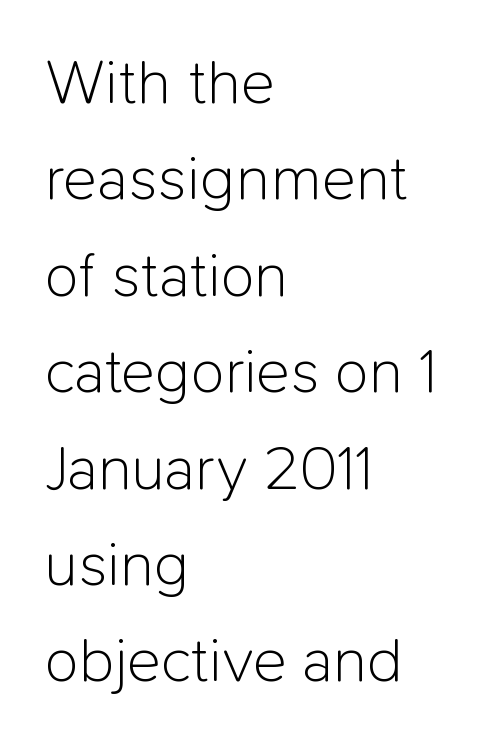
Q: Is the text bold? A: No.
Q: Is the text italic (slanted)? A: No, it is upright.
Q: Is the typeface a serif or a sans-serif typeface? A: Sans-serif.
Q: Is the text underlined? A: No.
Q: How is the paragraph aligned? A: Left-aligned.
Q: Is the spacing between letters normal or unusually wide? A: Normal.
Q: Is the spacing between lines tight, normal or loose? A: Normal.
Q: Width (condensed, normal, or wide)? A: Normal.
Q: Stroke contrast? A: Low.
Q: x-height? A: Medium.
Q: Monospaced? A: No.
